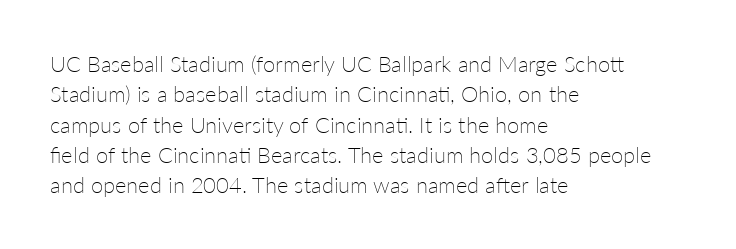
A quiet, ordinary-to-light weight characterises the typeface. The text block is weighted toward the left margin, trailing off unevenly rightward. This rendering leaves character spacing at its baseline value. Characters remain perfectly vertical along every line. The strip under each line holds only bare page.
